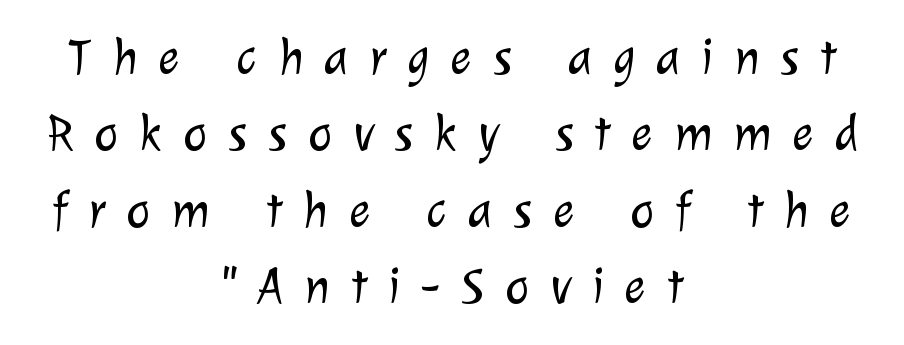
Reading down the column, the eye jumps a familiar distance to each next line. The rendering shows plain stroke endings on the letterforms — a sans-serif design. If you folded the block vertically in half, each line would mirror itself in length. Plain, unruled lines of type. The rendering uses natural spacing where letterforms have individual widths. No chunkiness to these letters — they're not bold.
